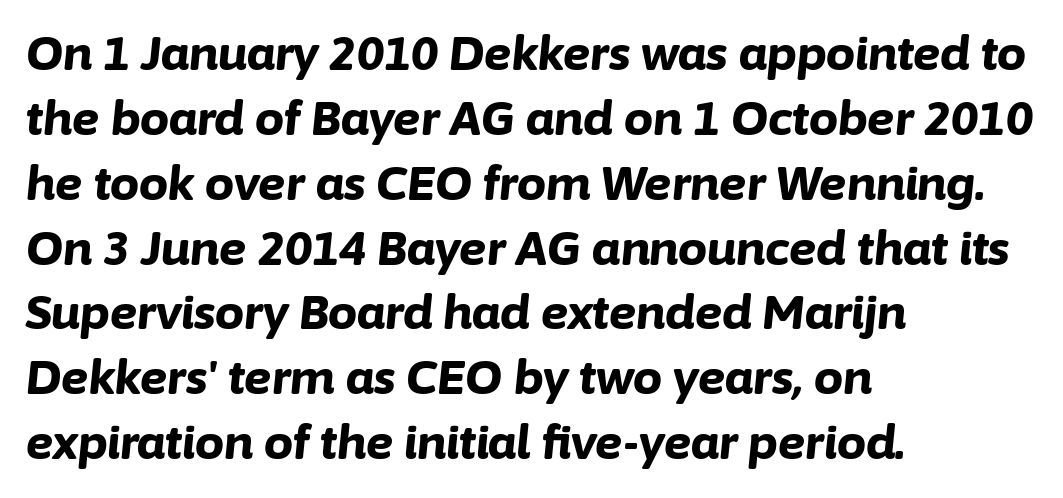
{"italic": "yes", "lean": "right", "slant_degrees": 6, "bold": "yes", "weight": "bold", "width": "normal", "stroke_contrast": "low", "x_height": "medium", "monospaced": "no", "underline": "no", "align": "left", "line_spacing": "normal", "line_spacing_ratio": 1.41, "letter_spacing": "normal", "letter_spacing_em": 0.0, "glyph_px": 46}
